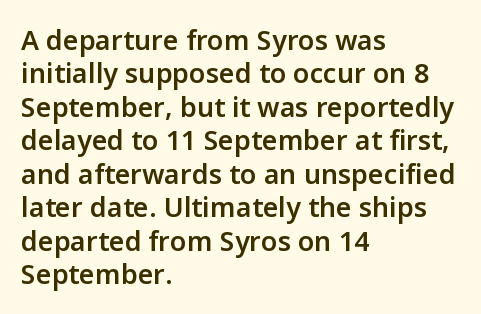
The image shows 27 px text type, upright; set left-aligned, line spacing 1.24x, normal letter spacing, not underlined.
